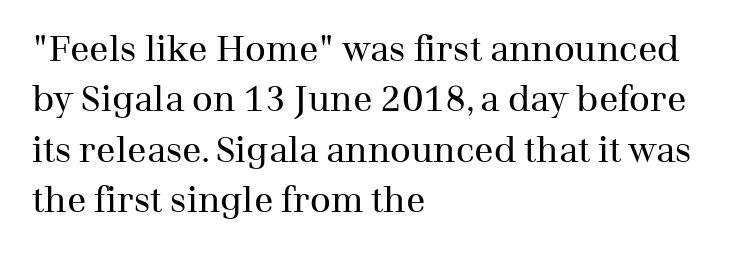
Each row of text sits above clean, open space. Compared with a centered layout, this one pins lines to the left instead. Notice how descenders clear the ascenders below comfortably — that's standard leading. The axis of the letterforms is exactly vertical. The designer went with a serif here, giving each stem small feet. Unbolded letterforms with no extra heft.
